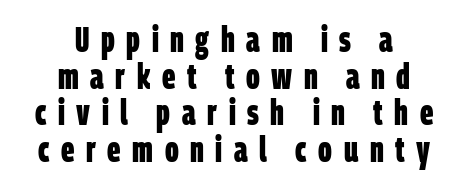
Q: Is the text bold? A: Yes.
Q: Is the typeface a serif or a sans-serif typeface? A: Sans-serif.
Q: Is the text underlined? A: No.
Q: How is the paragraph aligned? A: Centered.
Q: Is the spacing between letters normal or unusually wide? A: Unusually wide.
Q: Is the spacing between lines tight, normal or loose? A: Tight.
Q: Width (condensed, normal, or wide)? A: Condensed.
Q: Stroke contrast? A: Low.
Q: x-height? A: Large.
Q: Monospaced? A: No.
